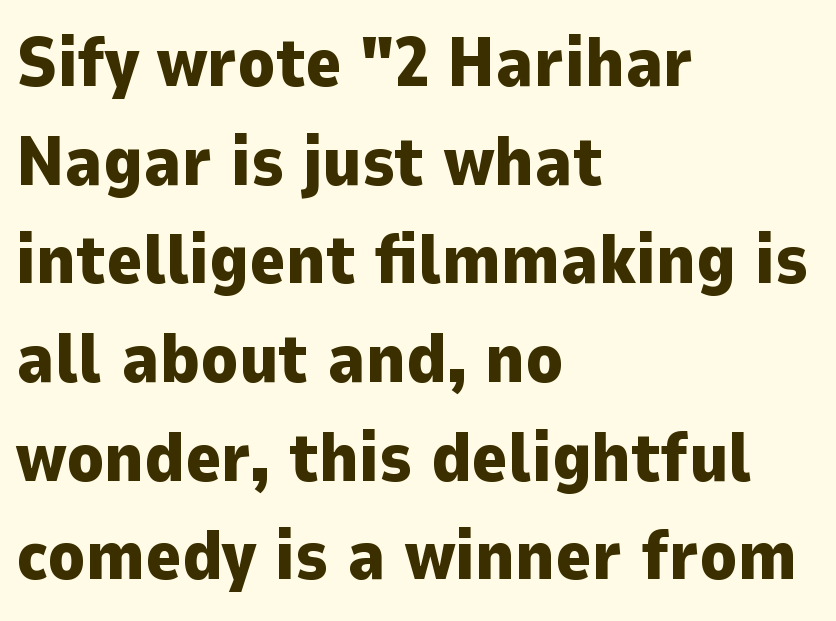
The image shows 69 px heavy sans-serif type, upright; set left-aligned, normal line spacing (1.43x), normal letter spacing, not underlined; low stroke contrast and a medium x-height.
